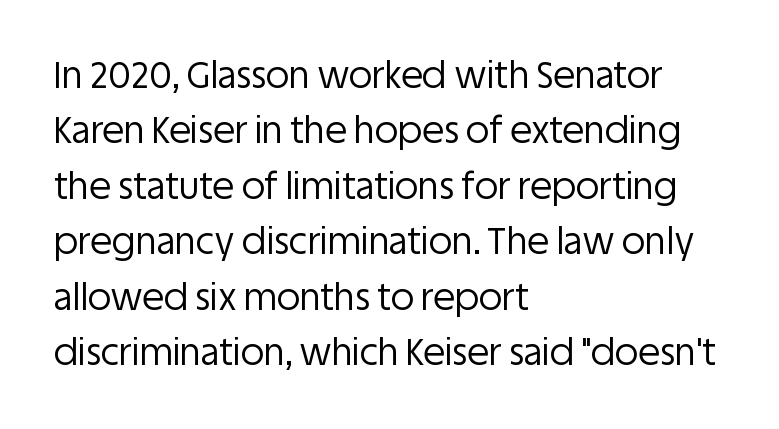
{"serif": "no", "italic": "no", "bold": "no", "weight": "regular", "width": "normal", "stroke_contrast": "low", "x_height": "large", "monospaced": "no", "underline": "no", "align": "left", "line_spacing": "normal", "line_spacing_ratio": 1.54, "letter_spacing": "normal", "letter_spacing_em": 0.0, "glyph_px": 36}
